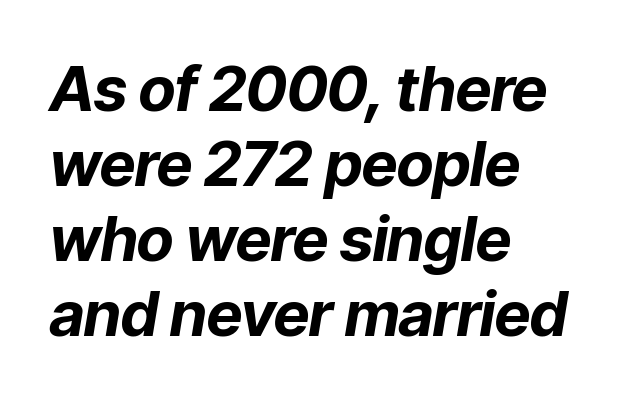
Q: Is the text bold? A: Yes.
Q: Is the text italic (slanted)? A: Yes, it leans right by about 9 degrees.
Q: Is the text underlined? A: No.
Q: How is the paragraph aligned? A: Left-aligned.
Q: Is the spacing between letters normal or unusually wide? A: Normal.
Q: Width (condensed, normal, or wide)? A: Normal.
Q: Stroke contrast? A: Low.
Q: x-height? A: Medium.
Q: Monospaced? A: No.
